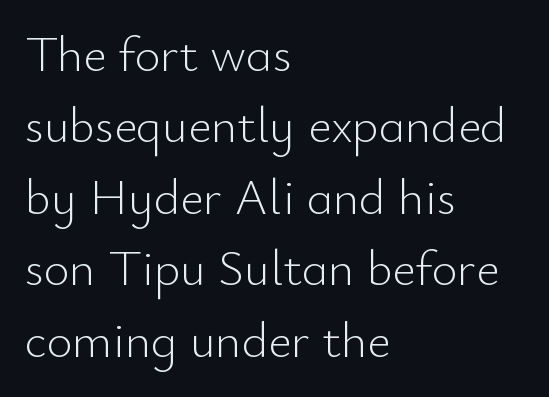
Q: Is the text bold? A: No.
Q: Is the text italic (slanted)? A: No, it is upright.
Q: Is the typeface a serif or a sans-serif typeface? A: Sans-serif.
Q: Is the text underlined? A: No.
Q: How is the paragraph aligned? A: Left-aligned.
Q: Is the spacing between letters normal or unusually wide? A: Normal.
Q: Is the spacing between lines tight, normal or loose? A: Normal.
Q: Width (condensed, normal, or wide)? A: Normal.
Q: Stroke contrast? A: Low.
Q: x-height? A: Small.
Q: Monospaced? A: No.
